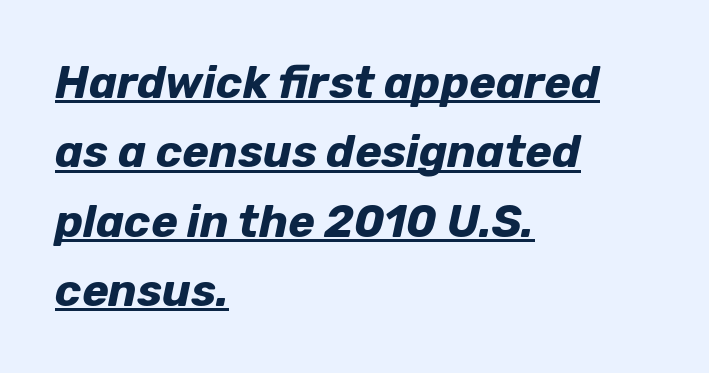
Which margin do the lines hug? The left one — the right edge is uneven. Looks like regular typesetting: each glyph gets only the width it needs. Chunky letters — that's bold for sure. Quick note: italic.
